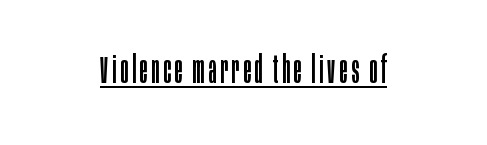
The image shows 37 px regular-weight, condensed sans-serif type, upright; set underlined; low stroke contrast and a large x-height.
